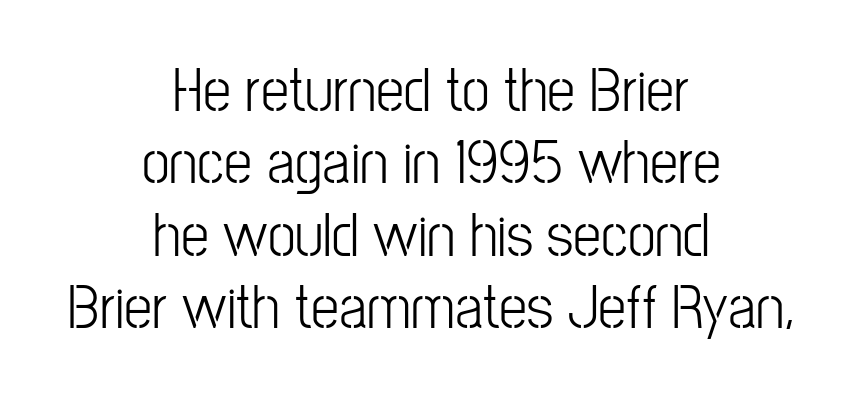
Quick note: not italic, upright. Check the space under the baseline: it is left empty. The whitespace from short lines is split evenly between both sides. These lines huddle together more closely than default settings would place them.
